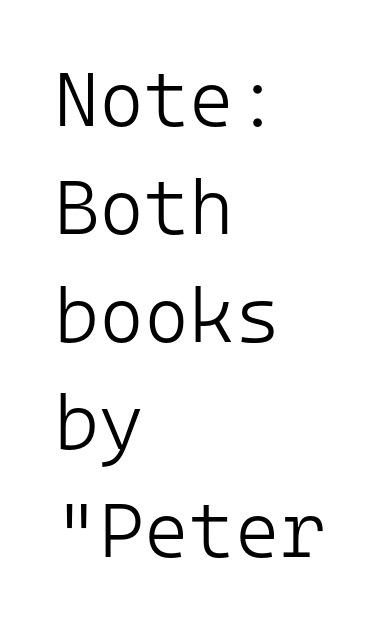
{"serif": "no", "italic": "no", "bold": "no", "weight": "light", "width": "normal", "stroke_contrast": "low", "x_height": "medium", "monospaced": "yes", "underline": "no", "align": "left", "line_spacing": "normal", "line_spacing_ratio": 1.4, "letter_spacing": "normal", "letter_spacing_em": 0.0, "glyph_px": 77}
